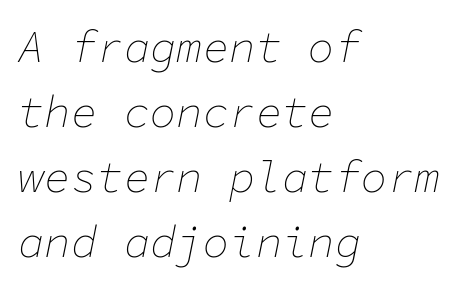
Yep, that's italic — everything's leaning. Summary of vertical rhythm: regular, with standard interline spacing. The paragraph shown leans on its left margin. Ink coverage per letter is moderate at most.
